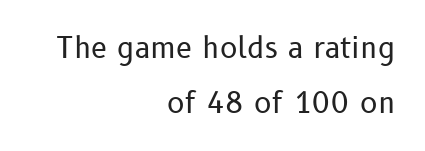
Q: Is the text bold? A: No.
Q: Is the text italic (slanted)? A: No, it is upright.
Q: Is the typeface a serif or a sans-serif typeface? A: Sans-serif.
Q: Is the text underlined? A: No.
Q: How is the paragraph aligned? A: Right-aligned.
Q: Is the spacing between letters normal or unusually wide? A: Normal.
Q: Width (condensed, normal, or wide)? A: Normal.
Q: Stroke contrast? A: Low.
Q: x-height? A: Medium.
Q: Monospaced? A: No.
